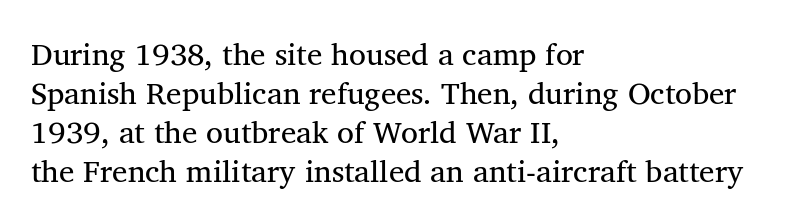
The image shows 31 px regular-weight serif type, upright; set left-aligned, normal line spacing (1.26x), normal letter spacing, not underlined; medium stroke contrast and a medium x-height.
